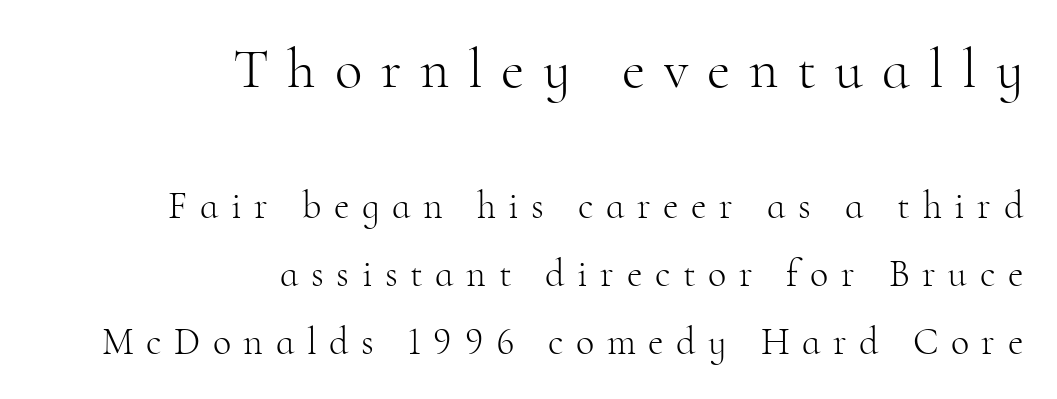
Descender tails drop into unmarked territory. Does the lettering tilt? It doesn't — this is upright. Notice how the passage keeps a crisp vertical edge on the right only. Small tapered or slab feet sit at the stroke ends, so this counts as serif. Does extra space separate the letters? Yes, quite a lot of it. The characters are drawn with everyday or finer stroke widths.
